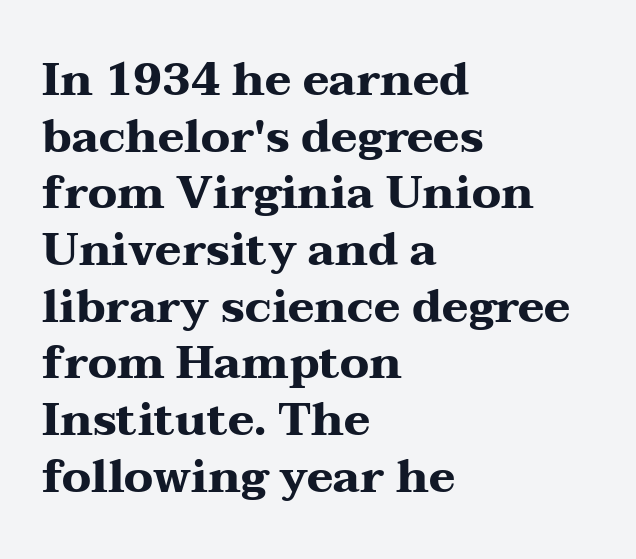
The words here are not underlined. Vertical spacing — default. Every character sits straight up, as roman type does. The typesetting leans heavy: a genuine bold.
